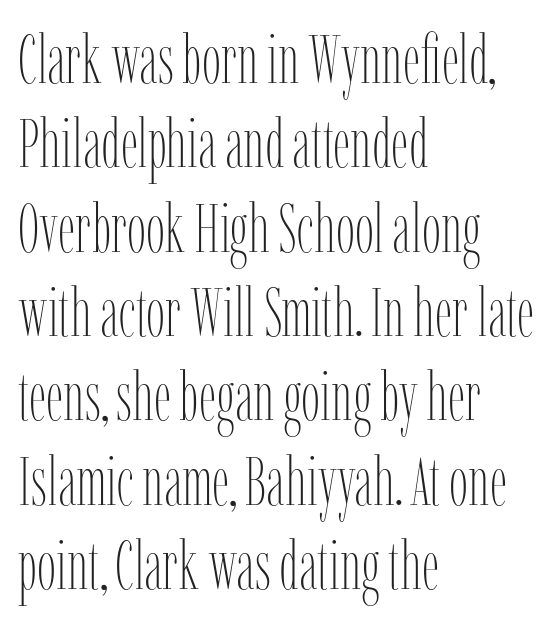
The image shows 68 px thin, condensed type, upright; set left-aligned, line spacing 1.24x, normal letter spacing, not underlined; low stroke contrast and a medium x-height.
